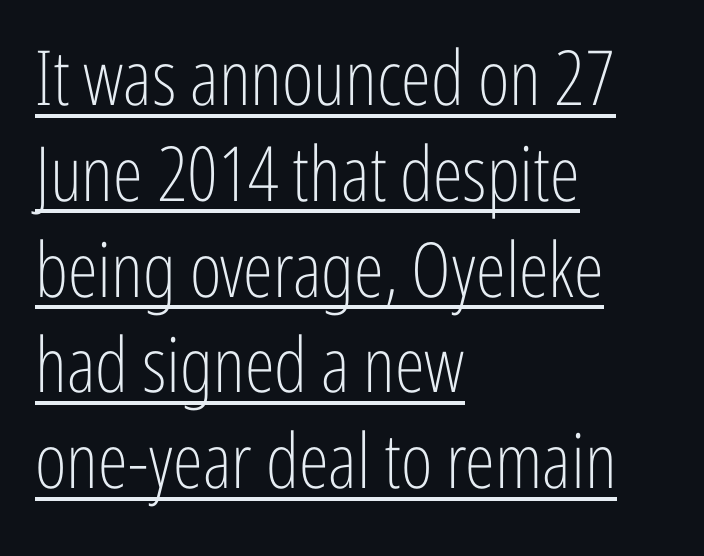
Q: Is the text bold? A: No.
Q: Is the text italic (slanted)? A: No, it is upright.
Q: Is the typeface a serif or a sans-serif typeface? A: Sans-serif.
Q: Is the text underlined? A: Yes.
Q: How is the paragraph aligned? A: Left-aligned.
Q: Is the spacing between letters normal or unusually wide? A: Normal.
Q: Is the spacing between lines tight, normal or loose? A: Normal.
Q: Width (condensed, normal, or wide)? A: Condensed.
Q: Stroke contrast? A: Low.
Q: x-height? A: Medium.
Q: Monospaced? A: No.
